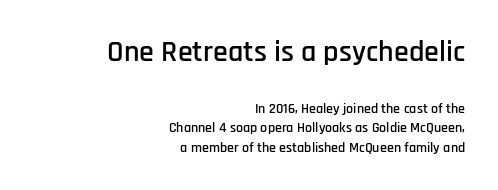
The image shows 30 px condensed sans-serif type, upright; set right-aligned, normal line spacing (1.39x), normal letter spacing, not underlined; the first (top) block is 2.14x larger; low stroke contrast and a large x-height.
